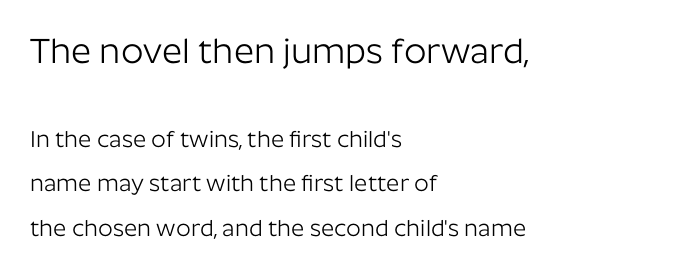
The paragraph shown leans on its left margin. The letters advance in unequal steps, a hallmark of proportional type. The font sits on the lighter half of the weight spectrum, regular included. Nobody drew a line under any word here. Reading down the column, the eye jumps a long way to each next line. A sans-serif font was chosen for this passage.
